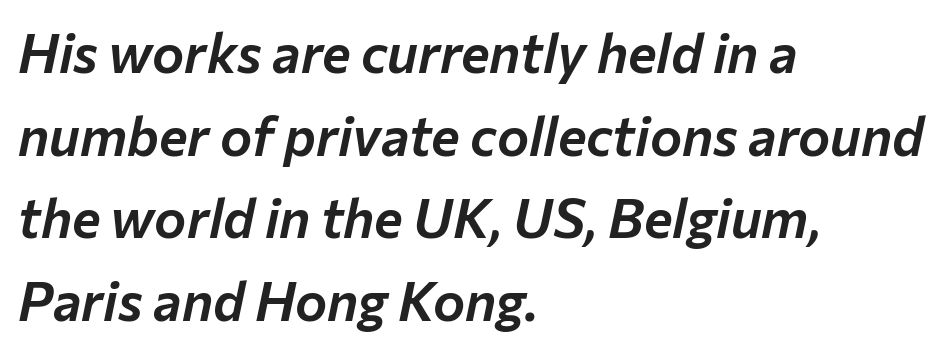
{"italic": "yes", "lean": "right", "slant_degrees": 12, "width": "normal", "stroke_contrast": "low", "x_height": "medium", "monospaced": "no", "underline": "no", "align": "left", "line_spacing": "normal", "line_spacing_ratio": 1.53, "letter_spacing": "normal", "letter_spacing_em": 0.0, "glyph_px": 54}
